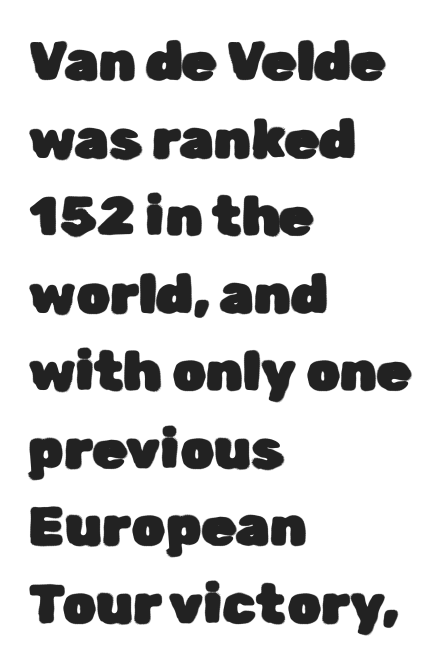
{"serif": "no", "italic": "no", "width": "normal", "stroke_contrast": "low", "x_height": "medium", "monospaced": "no", "underline": "no", "align": "left", "line_spacing": "normal", "line_spacing_ratio": 1.41, "letter_spacing": "normal", "letter_spacing_em": 0.0, "glyph_px": 55}
